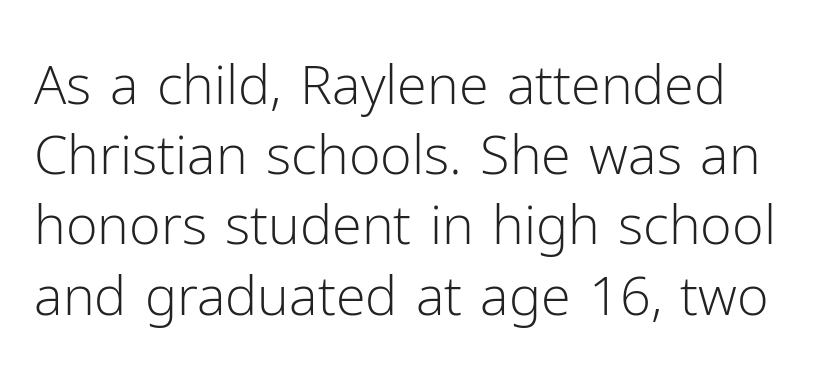
These lines were composed using upright roman letters. This reads as an unemphasized weight, regular at the heaviest. Honestly, there is no underline to notice here at all. This sample uses a sans-serif face.
